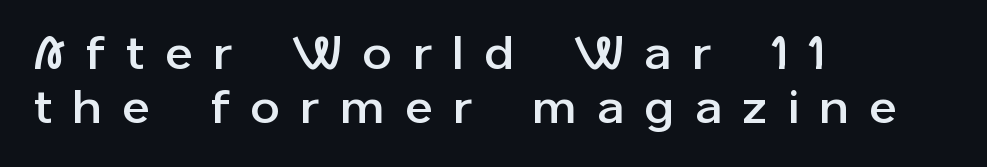
Q: Is the text italic (slanted)? A: No, it is upright.
Q: Is the typeface a serif or a sans-serif typeface? A: Sans-serif.
Q: Is the text underlined? A: No.
Q: How is the paragraph aligned? A: Left-aligned.
Q: Is the spacing between letters normal or unusually wide? A: Unusually wide.
Q: Width (condensed, normal, or wide)? A: Normal.
Q: Stroke contrast? A: Low.
Q: x-height? A: Medium.
Q: Monospaced? A: No.
